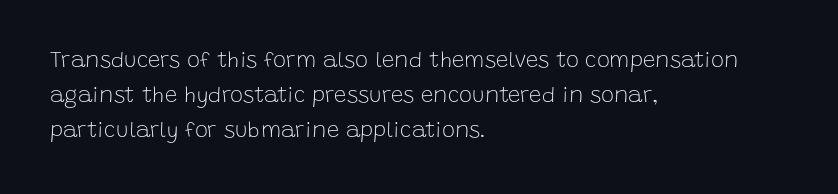
Q: Is the text bold? A: No.
Q: Is the text italic (slanted)? A: No, it is upright.
Q: Is the text underlined? A: No.
Q: How is the paragraph aligned? A: Left-aligned.
Q: Is the spacing between letters normal or unusually wide? A: Normal.
Q: Is the spacing between lines tight, normal or loose? A: Normal.
